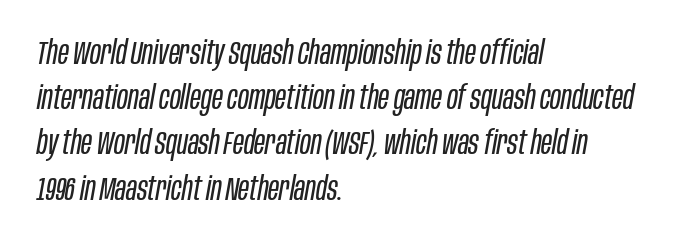
The image shows 33 px regular-weight, condensed type, italic (leaning right); set left-aligned, normal line spacing (1.37x), normal letter spacing, not underlined; low stroke contrast and a large x-height.
